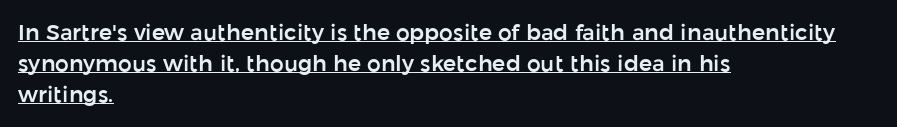
Baseline-to-baseline distance is the conventional proportion of letter height. Notice how the passage keeps a crisp vertical edge on the left only. Posture: vertical. Looks like someone drew a line under every word here. Standard letterfit; no display-style spreading of the glyphs.
